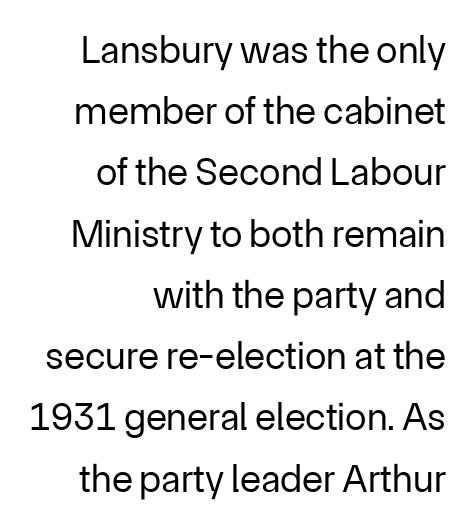
The image shows 39 px regular-weight sans-serif type, upright; set right-aligned, normal line spacing (1.57x), normal letter spacing, not underlined; low stroke contrast and a medium x-height.
